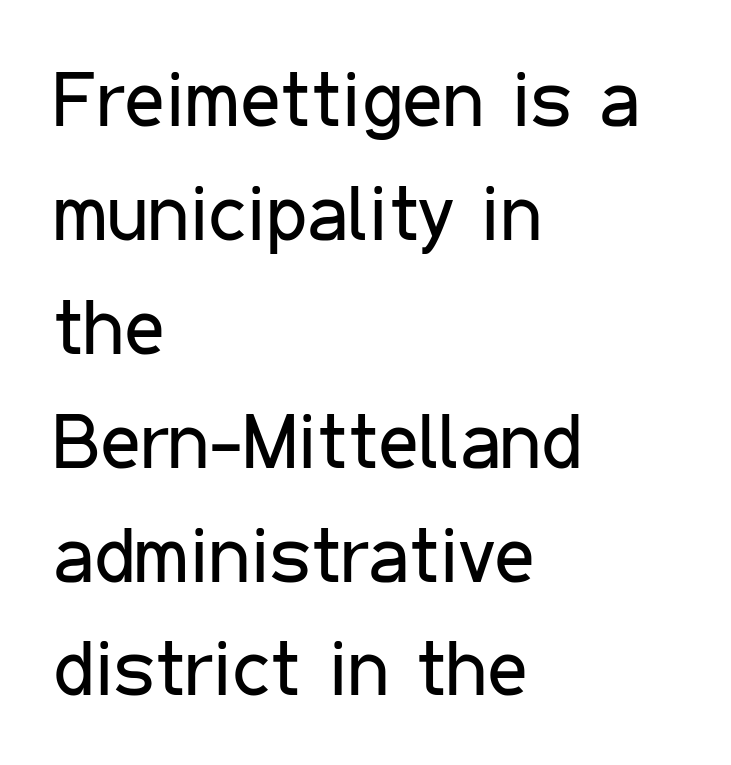
{"serif": "no", "italic": "no", "bold": "no", "weight": "regular", "width": "condensed", "stroke_contrast": "low", "x_height": "medium", "monospaced": "no", "underline": "no", "align": "left", "line_spacing": "normal", "line_spacing_ratio": 1.46, "letter_spacing": "normal", "letter_spacing_em": 0.0, "glyph_px": 78}
